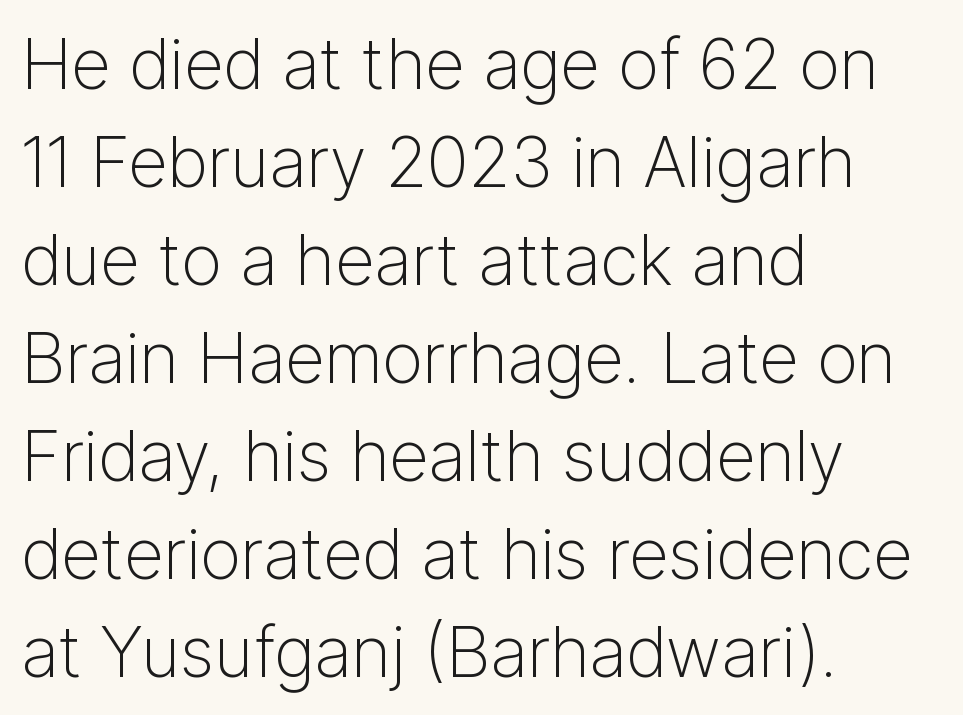
{"serif": "no", "italic": "no", "bold": "no", "weight": "light", "width": "normal", "stroke_contrast": "low", "x_height": "medium", "monospaced": "no", "underline": "no", "align": "left", "line_spacing": "normal", "line_spacing_ratio": 1.4, "letter_spacing": "normal", "letter_spacing_em": 0.0, "glyph_px": 70}
